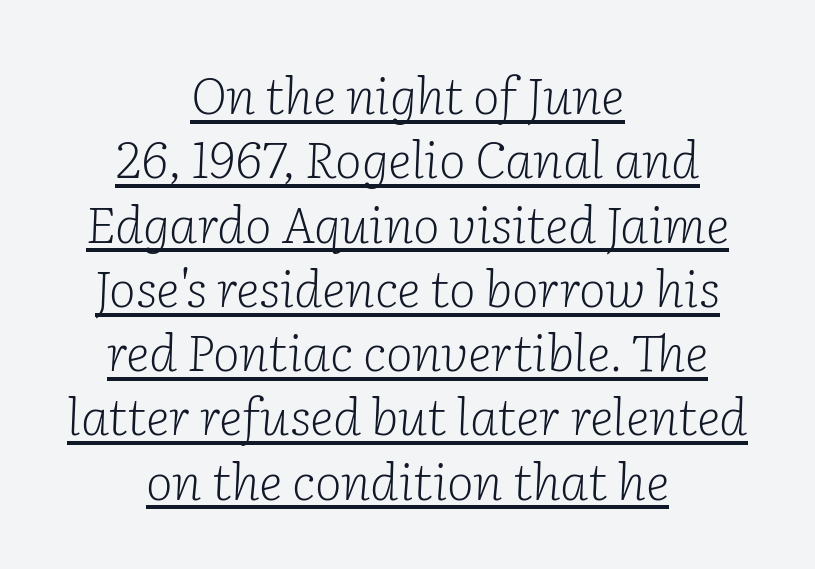
{"serif": "yes", "italic": "yes", "lean": "right", "slant_degrees": 2, "bold": "no", "weight": "light", "width": "normal", "stroke_contrast": "low", "x_height": "medium", "monospaced": "no", "underline": "yes", "align": "center", "line_spacing": "normal", "line_spacing_ratio": 1.26, "letter_spacing": "normal", "letter_spacing_em": 0.0, "glyph_px": 51}
